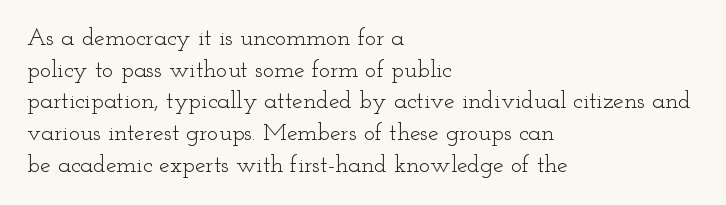
The image shows 24 px text type, upright; set left-aligned, normal line spacing (1.32x), normal letter spacing, not underlined.
